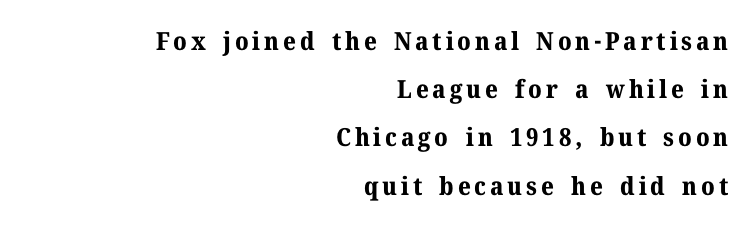
The image shows 25 px bold type, upright; set right-aligned, loose line spacing (1.93x), not underlined.
